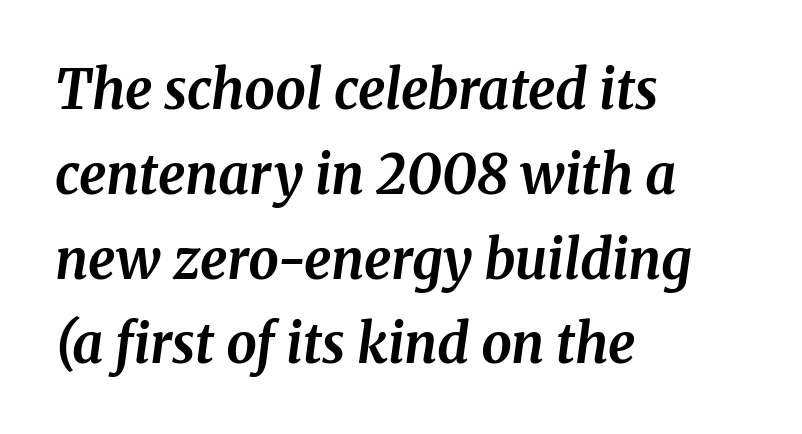
Check the space under the baseline: it is left empty. Is this a fixed-width face? No — the glyphs have proportional, varying widths. What weight is shown? A full bold with thick strokes. Students, observe: this is what conventionally led text looks like.
